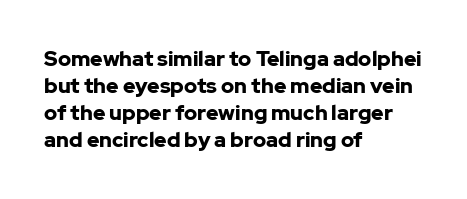
{"italic": "no", "bold": "yes", "underline": "no", "align": "left", "line_spacing": "normal", "line_spacing_ratio": 1.29, "letter_spacing": "normal", "letter_spacing_em": 0.0, "glyph_px": 21}
